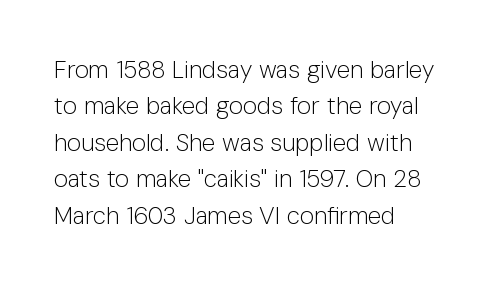
The foot of each line stays bare and open. These lines stack with their left ends in a neat column. Italic: no, the glyphs are upright roman. These lines sit exactly where default settings would place them.
